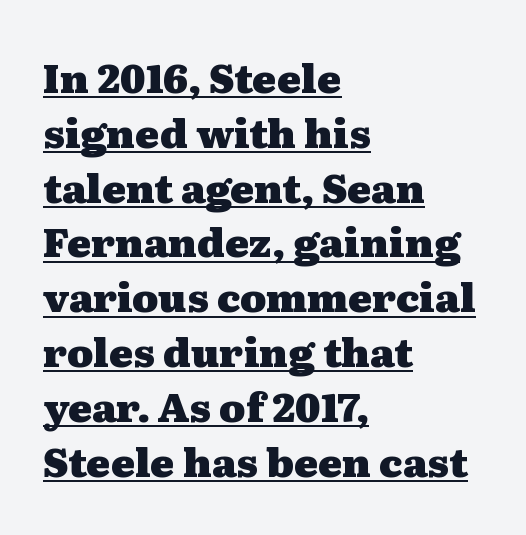
The glyphs in this specimen are seriffed. Do the characters align in a grid? No, the font is proportional. The letters are bold, with thick, heavy strokes. Evenly set lines give the paragraph a standard silhouette. In CSS terms this would be text-align: left. The letters sit at their default tracking, neither squeezed nor spread.
